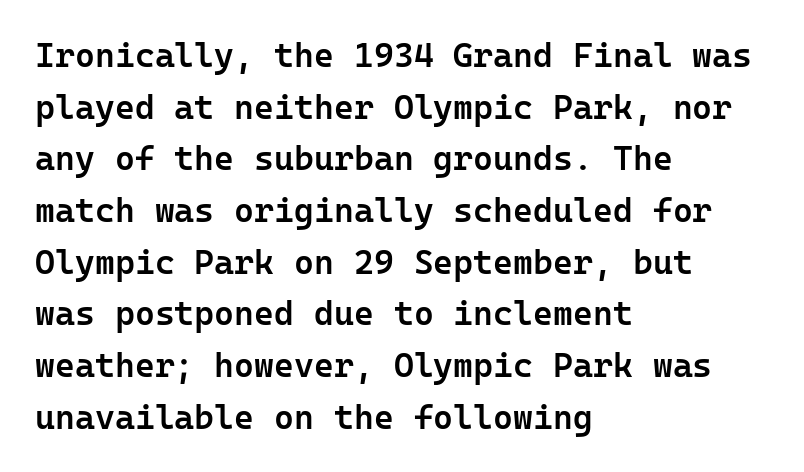
{"serif": "no", "italic": "no", "bold": "semi", "weight": "semibold", "width": "normal", "stroke_contrast": "low", "x_height": "medium", "underline": "no", "align": "left", "line_spacing": "normal", "line_spacing_ratio": 1.52, "letter_spacing": "normal", "letter_spacing_em": 0.0, "glyph_px": 34}
